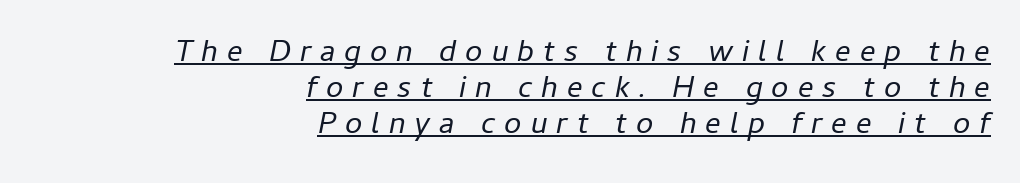
{"italic": "yes", "lean": "right", "slant_degrees": 11, "bold": "no", "weight": "regular", "width": "normal", "stroke_contrast": "low", "x_height": "medium", "monospaced": "no", "underline": "yes", "align": "right", "line_spacing_ratio": 1.16, "letter_spacing": "wide", "letter_spacing_em": 0.29, "glyph_px": 31}
